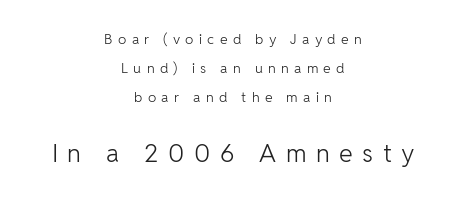
{"italic": "no", "bold": "no", "underline": "no", "align": "center", "line_spacing": "loose", "line_spacing_ratio": 2.06, "letter_spacing": "wide", "letter_spacing_em": 0.38, "larger_block": "second", "size_ratio": 1.79, "glyph_px": 25}
